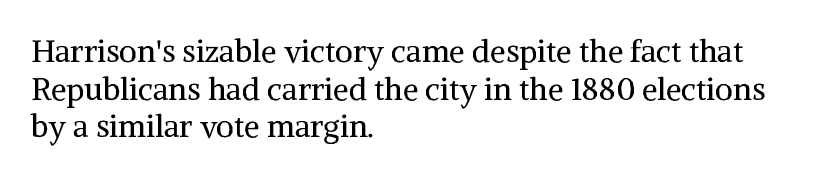
The image shows 31 px regular-weight serif type, upright; set left-aligned, line spacing 1.21x, normal letter spacing, not underlined; medium stroke contrast and a medium x-height.
